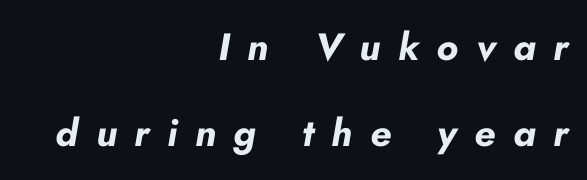
You'd pick this weight for a headline — it's a proper bold. Words float on clear page, feet unadorned. Rows of type keep a wide berth in the vertical direction. Think of a printed novel: that variable character pitch is what you see here. The letterforms stand isolated, each surrounded by extra space. Notice how the passage keeps a crisp vertical edge on the right only.
